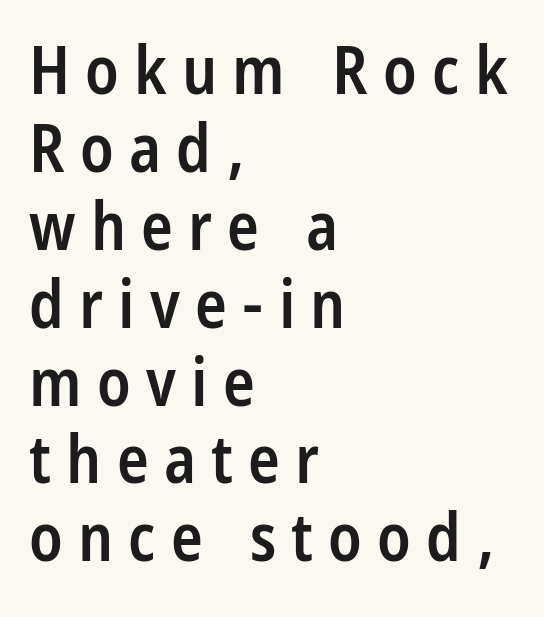
{"serif": "no", "italic": "no", "bold": "semi", "weight": "semibold", "width": "condensed", "stroke_contrast": "low", "x_height": "large", "monospaced": "no", "underline": "no", "align": "left", "line_spacing_ratio": 1.18, "letter_spacing": "wide", "letter_spacing_em": 0.23, "glyph_px": 66}
